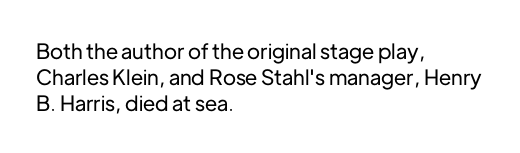
The image shows 21 px text type, upright; set left-aligned, line spacing 1.24x, normal letter spacing, not underlined.
